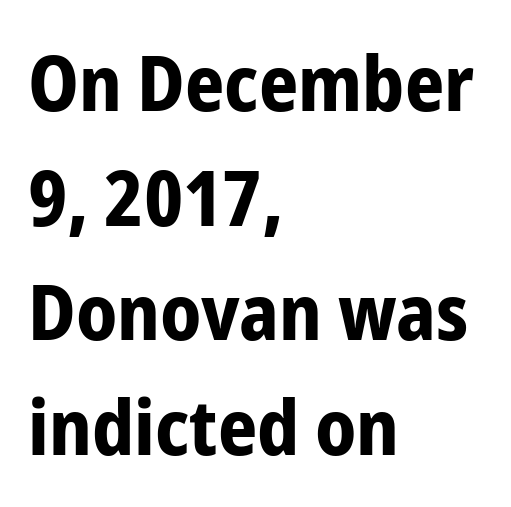
Q: Is the text bold? A: Yes.
Q: Is the text italic (slanted)? A: No, it is upright.
Q: Is the typeface a serif or a sans-serif typeface? A: Sans-serif.
Q: Is the text underlined? A: No.
Q: How is the paragraph aligned? A: Left-aligned.
Q: Is the spacing between letters normal or unusually wide? A: Normal.
Q: Is the spacing between lines tight, normal or loose? A: Normal.
Q: Width (condensed, normal, or wide)? A: Condensed.
Q: Stroke contrast? A: Low.
Q: x-height? A: Medium.
Q: Monospaced? A: No.
